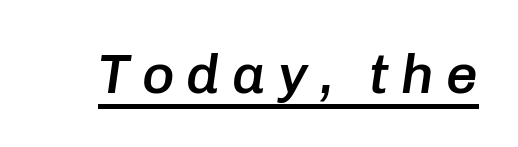
Style check: oblique. Descenders here cross a horizontal rule under the line. Someone cranked the tracking dial way up on this one. Each letter keeps its own natural width here, so spacing adapts to shape. Does the weight exceed regular? Yes, but only to semibold.
